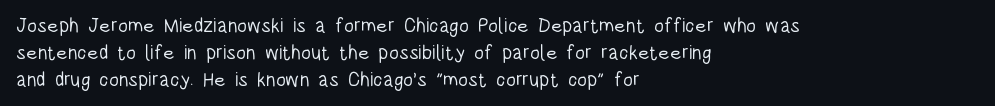
The image shows 20 px text type, upright; set left-aligned, normal line spacing (1.34x), normal letter spacing, not underlined.
